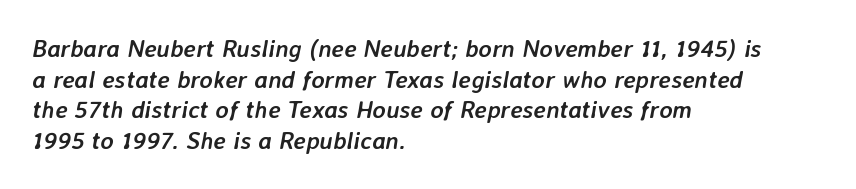
Q: Is the text bold? A: Yes.
Q: Is the text italic (slanted)? A: Yes, it leans right by about 7 degrees.
Q: Is the text underlined? A: No.
Q: How is the paragraph aligned? A: Left-aligned.
Q: Is the spacing between letters normal or unusually wide? A: Normal.
